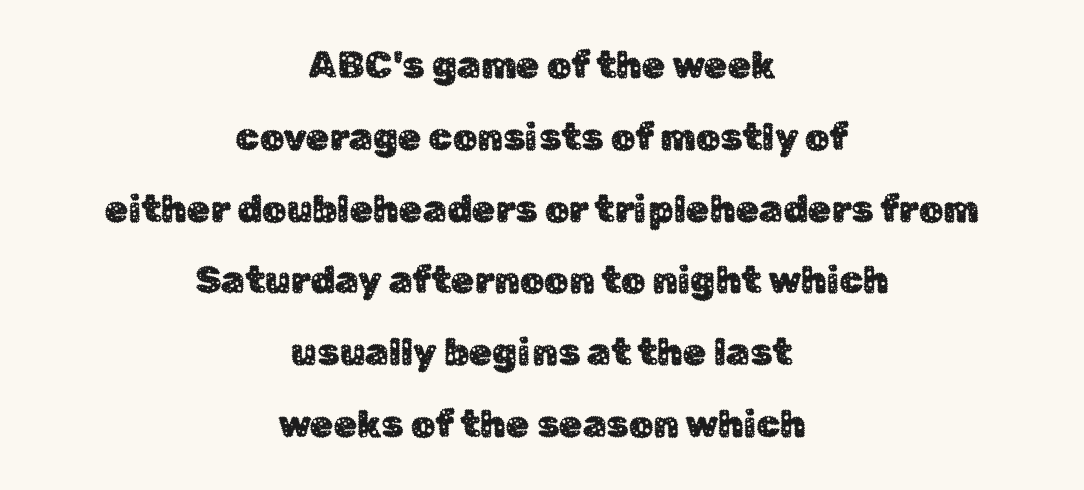
These lines are rendered in a variable-pitch font. Upright lettering throughout. A typesetter would label this face a sans. How are the letters spaced? Ordinarily, with no added tracking. Lines of text with bare space underneath. In CSS terms this would be text-align: center.
